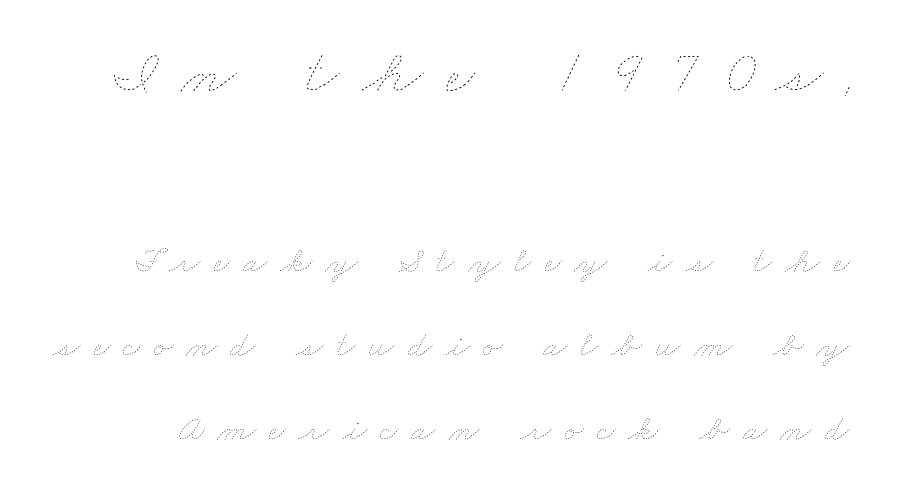
No letter is thick-stroked: the sample isn't bold. A bare baseline throughout the passage. Size contrast runs from large at the top to small at the bottom. Students, note that the glyphs here are deliberately spaced far apart.
